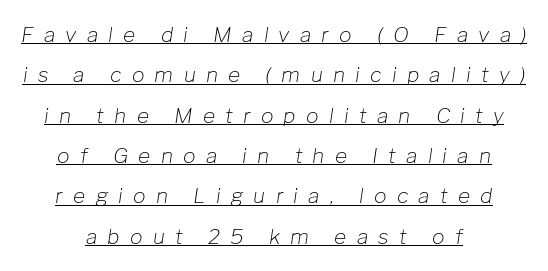
{"italic": "yes", "lean": "right", "slant_degrees": 8, "bold": "no", "underline": "yes", "align": "center", "line_spacing": "loose", "line_spacing_ratio": 1.92, "letter_spacing": "wide", "letter_spacing_em": 0.49, "glyph_px": 21}
